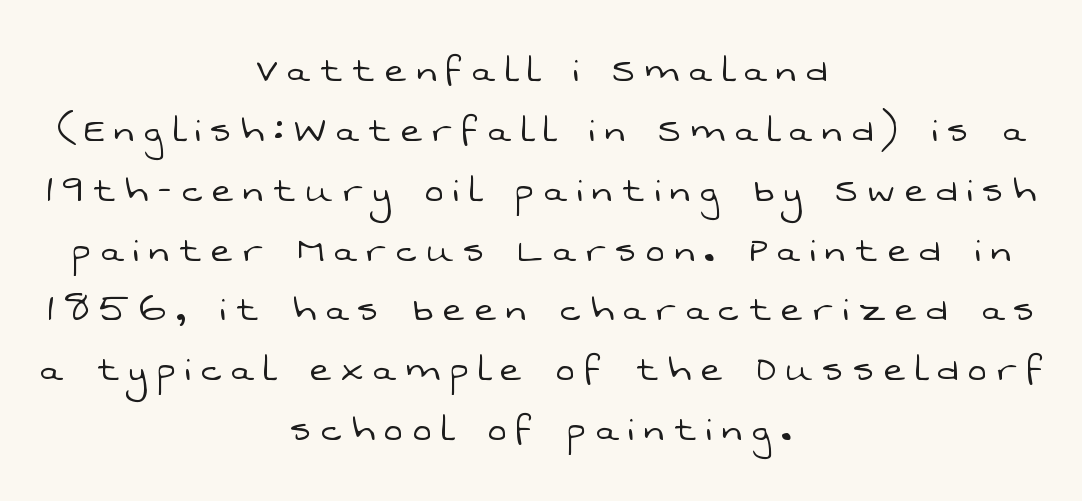
The space beneath each line is pristine and unruled. Character widths vary here, with narrow letters taking less room than wide ones. Students, note that the glyphs here are deliberately spaced far apart. The rag falls on both sides of this text block equally.
